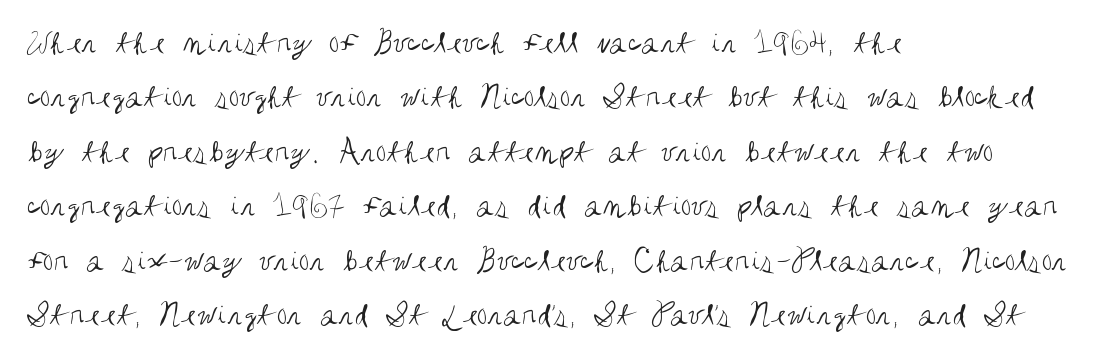
{"serif": "no", "bold": "no", "weight": "regular", "width": "condensed", "stroke_contrast": "medium", "x_height": "large", "monospaced": "no", "underline": "no", "align": "left", "line_spacing": "normal", "line_spacing_ratio": 1.6, "letter_spacing": "normal", "letter_spacing_em": 0.0, "glyph_px": 34}
